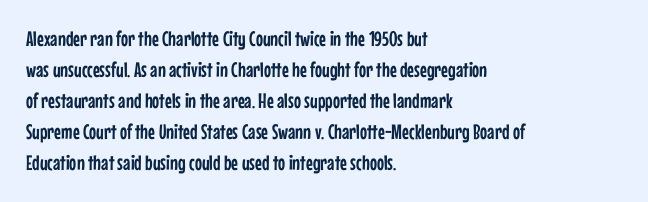
The image shows 21 px text type, upright; set left-aligned, normal line spacing (1.48x), normal letter spacing, not underlined.
